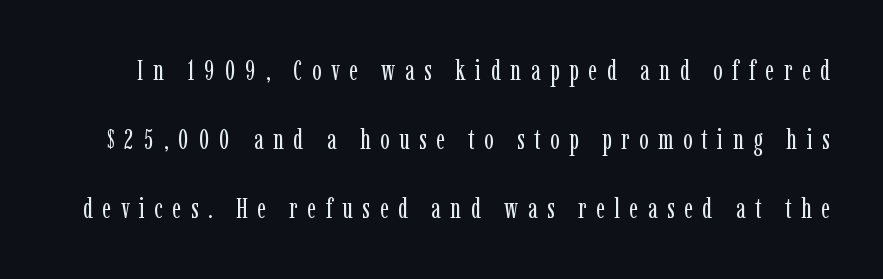
{"serif": "yes", "italic": "no", "bold": "no", "weight": "regular", "width": "condensed", "stroke_contrast": "low", "x_height": "medium", "monospaced": "no", "underline": "no", "line_spacing": "loose", "line_spacing_ratio": 2.47, "letter_spacing": "wide", "letter_spacing_em": 0.34, "glyph_px": 28}
